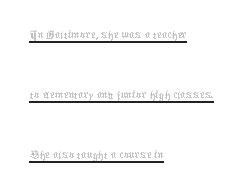
Q: Is the text bold? A: No.
Q: Is the text italic (slanted)? A: No, it is upright.
Q: Is the text underlined? A: Yes.
Q: How is the paragraph aligned? A: Left-aligned.
Q: Is the spacing between letters normal or unusually wide? A: Normal.
Q: Is the spacing between lines tight, normal or loose? A: Loose.
